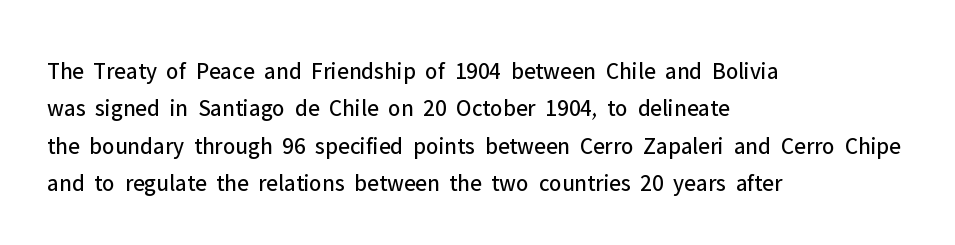
{"italic": "no", "bold": "no", "underline": "no", "align": "left", "line_spacing": "normal", "line_spacing_ratio": 1.56, "letter_spacing": "normal", "letter_spacing_em": 0.0, "glyph_px": 24}
